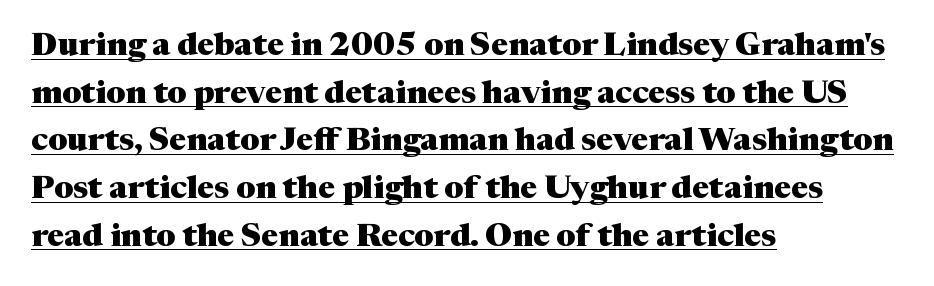
Q: Is the text bold? A: Yes.
Q: Is the text italic (slanted)? A: No, it is upright.
Q: Is the typeface a serif or a sans-serif typeface? A: Serif.
Q: Is the text underlined? A: Yes.
Q: How is the paragraph aligned? A: Left-aligned.
Q: Is the spacing between letters normal or unusually wide? A: Normal.
Q: Is the spacing between lines tight, normal or loose? A: Normal.
Q: Width (condensed, normal, or wide)? A: Normal.
Q: Stroke contrast? A: Medium.
Q: x-height? A: Medium.
Q: Monospaced? A: No.
